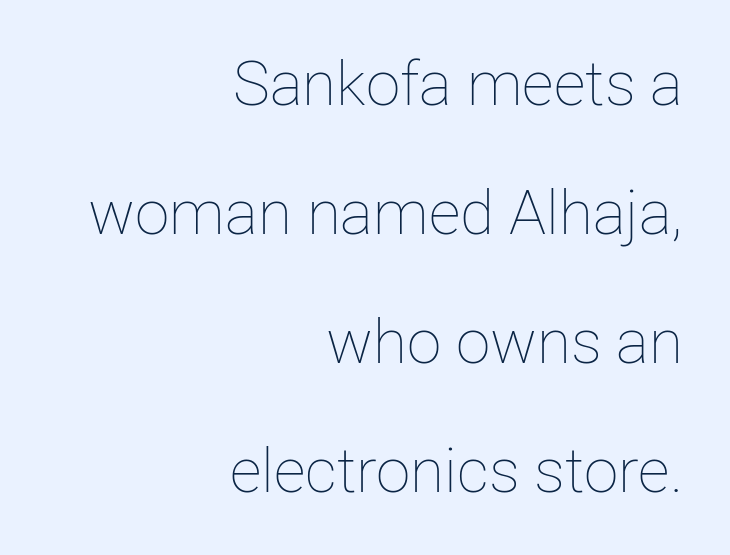
Q: Is the text bold? A: No.
Q: Is the text italic (slanted)? A: No, it is upright.
Q: Is the text underlined? A: No.
Q: How is the paragraph aligned? A: Right-aligned.
Q: Is the spacing between letters normal or unusually wide? A: Normal.
Q: Is the spacing between lines tight, normal or loose? A: Loose.
Q: Width (condensed, normal, or wide)? A: Normal.
Q: Stroke contrast? A: Low.
Q: x-height? A: Medium.
Q: Monospaced? A: No.
